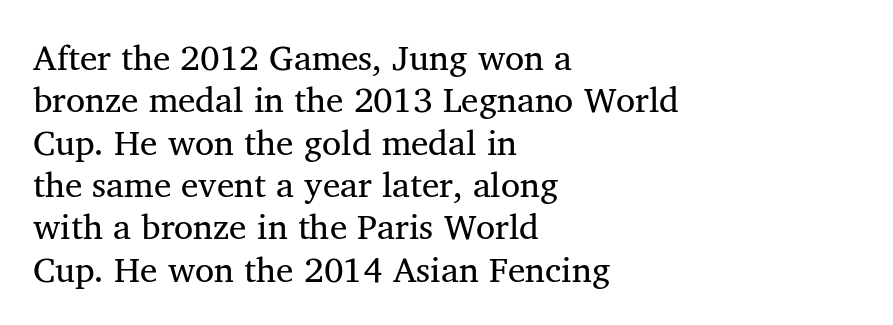
Q: Is the text bold? A: No.
Q: Is the text italic (slanted)? A: No, it is upright.
Q: Is the typeface a serif or a sans-serif typeface? A: Serif.
Q: Is the text underlined? A: No.
Q: How is the paragraph aligned? A: Left-aligned.
Q: Is the spacing between letters normal or unusually wide? A: Normal.
Q: Width (condensed, normal, or wide)? A: Normal.
Q: Stroke contrast? A: Medium.
Q: x-height? A: Medium.
Q: Monospaced? A: No.
